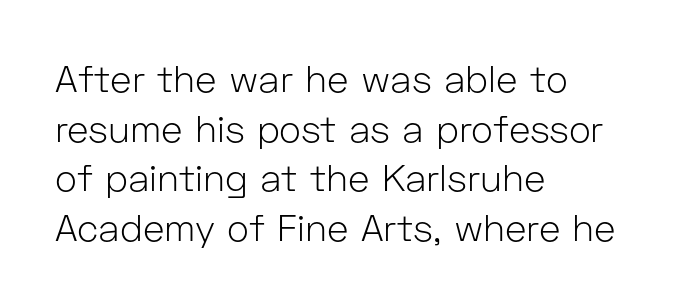
Serifs: no, the terminals of the letterforms are clean. If you drew a line through each stem, it would be perfectly vertical. Each line starts at the same left margin while the right side varies. Successive baselines arrive at the customary interval. The passage shown is typed in a proportional face where columns would drift. Between one letter and the next there's only the usual sliver of space.
